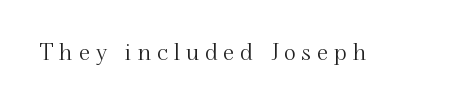
You can tell it's not italic because the verticals are truly vertical. The gap between lines stays unmarked. Display-style spreading of the glyphs; the letterfit is very open.
